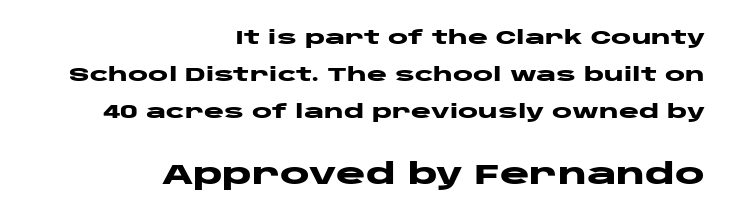
Default kerning and tracking; the words read as compact shapes. Lines of text with bare space underneath. Does the bottom block carry the larger type? Yes, it does. These words are printed bold, with thick strokes throughout. Type style note: lacks serifs.
